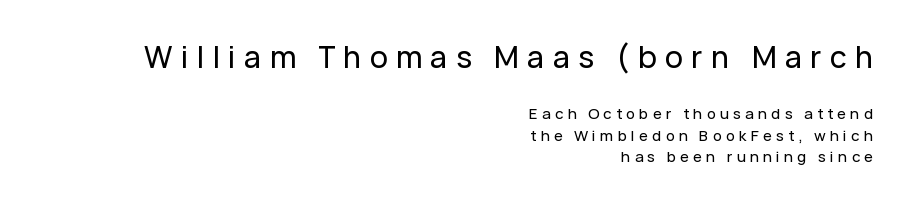
Every row of glyphs terminates at an identical x-position on the right. The lines sit at an ordinary, default distance from one another. This sample uses expanded letter spacing, leaving extra air between glyphs. The face used here appears at its bigger size in the upper chunk. Vertical strokes here are truly vertical.
